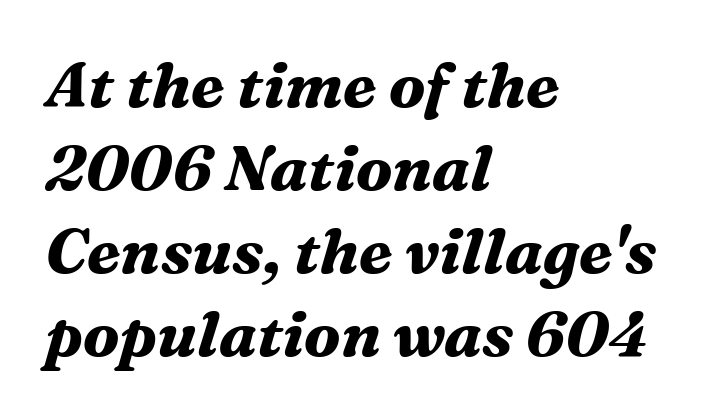
The image shows 63 px bold serif type, italic (leaning right); set left-aligned, normal line spacing (1.32x), normal letter spacing, not underlined; medium stroke contrast and a medium x-height.
